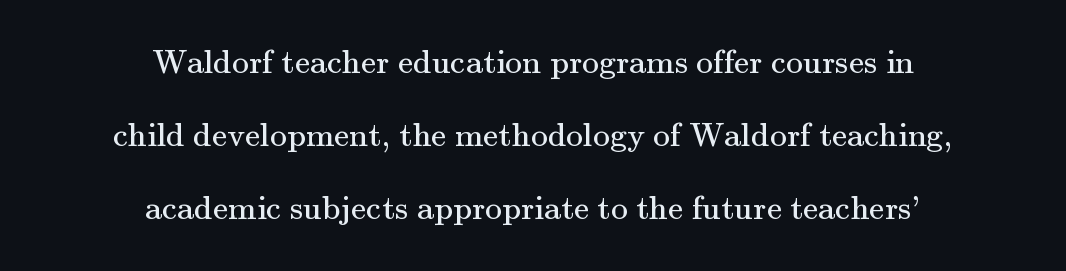
The image shows 34 px regular-weight serif type, upright; set centered, loose line spacing (2.14x), normal letter spacing, not underlined; medium stroke contrast and a small x-height.
